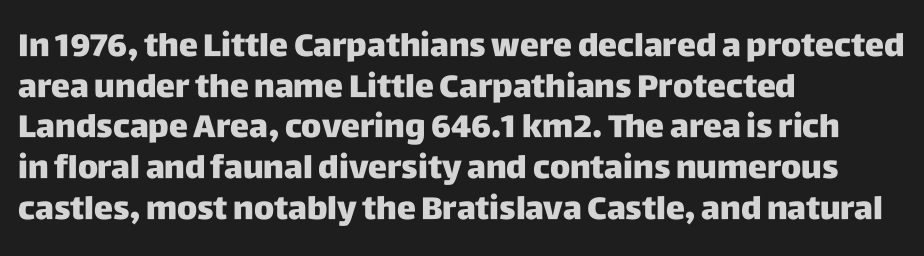
Q: Is the text bold? A: Yes.
Q: Is the text italic (slanted)? A: No, it is upright.
Q: Is the typeface a serif or a sans-serif typeface? A: Sans-serif.
Q: Is the text underlined? A: No.
Q: How is the paragraph aligned? A: Left-aligned.
Q: Is the spacing between letters normal or unusually wide? A: Normal.
Q: Is the spacing between lines tight, normal or loose? A: Normal.
Q: Width (condensed, normal, or wide)? A: Normal.
Q: Stroke contrast? A: Low.
Q: x-height? A: Large.
Q: Monospaced? A: No.
